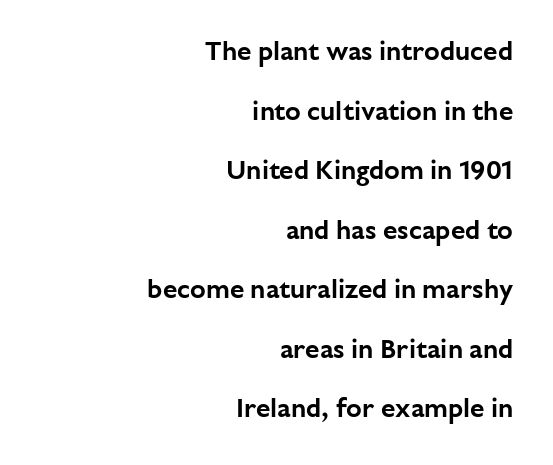
{"italic": "no", "underline": "no", "align": "right", "line_spacing": "loose", "line_spacing_ratio": 2.29, "letter_spacing": "normal", "letter_spacing_em": 0.0, "glyph_px": 26}
